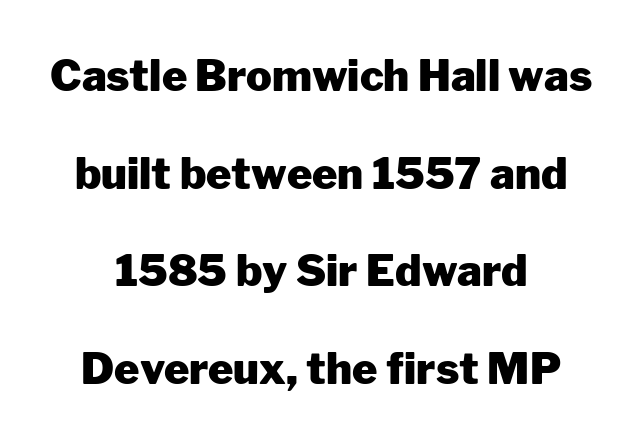
{"serif": "no", "italic": "no", "bold": "yes", "weight": "heavy", "width": "normal", "stroke_contrast": "low", "x_height": "medium", "monospaced": "no", "underline": "no", "align": "center", "line_spacing": "loose", "line_spacing_ratio": 2.27, "letter_spacing": "normal", "letter_spacing_em": 0.0, "glyph_px": 43}
